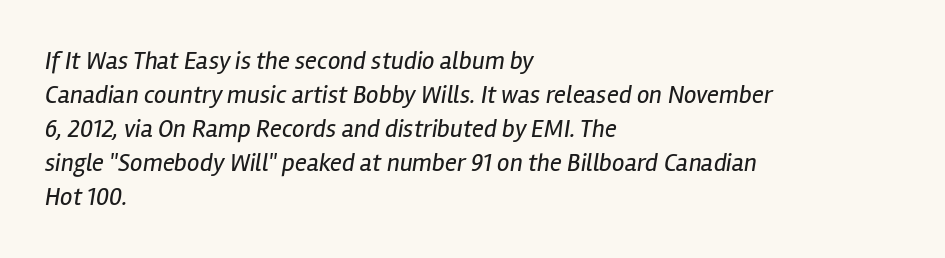
In terms of letterspacing, this is plain default setting. These lines sit exactly where default settings would place them. Compared with a centered layout, this one pins lines to the left instead. Check the space under the baseline: it is left empty. The specimen reads as italic at a glance.
